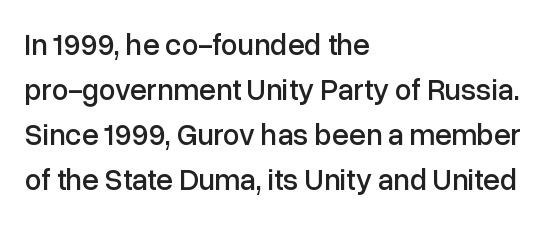
{"serif": "no", "italic": "no", "width": "normal", "stroke_contrast": "low", "x_height": "medium", "monospaced": "no", "underline": "no", "align": "left", "line_spacing": "normal", "line_spacing_ratio": 1.5, "letter_spacing": "normal", "letter_spacing_em": 0.0, "glyph_px": 30}
